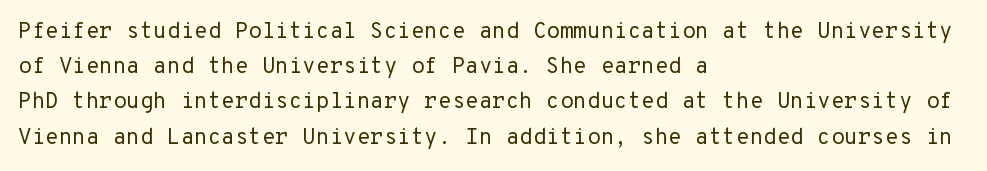
{"italic": "no", "bold": "no", "underline": "no", "align": "left", "line_spacing": "normal", "line_spacing_ratio": 1.6, "letter_spacing": "normal", "letter_spacing_em": 0.0, "glyph_px": 22}
